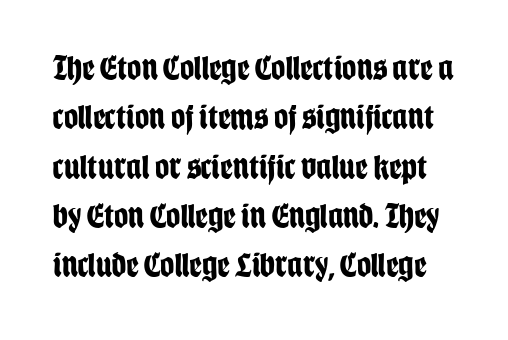
The image shows 35 px bold, condensed sans-serif type, upright; set normal line spacing (1.41x), normal letter spacing, not underlined; low stroke contrast and a large x-height.
